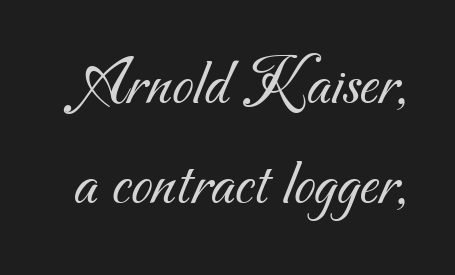
The passage shown is not underscored anywhere. Is this a fixed-width face? No — the glyphs have proportional, varying widths. Vertically, the passage feels balanced, rows spaced as you'd expect. Letters have the restrained weight of plain body copy at most. The letterforms sit shoulder to shoulder at normal distance.
